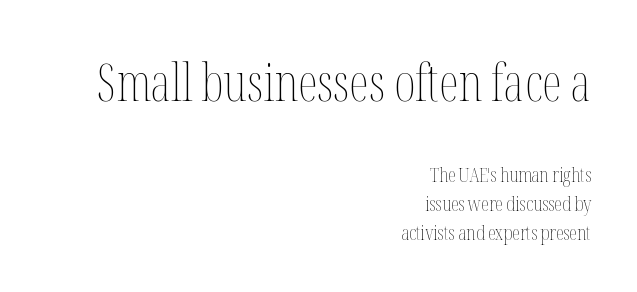
Scale decreases going downward across the two blocks. Look at the tracking — it's just the regular setting, nothing added. The compositor pushed each line to the right boundary. Unmarked baselines from the first word to the last.
